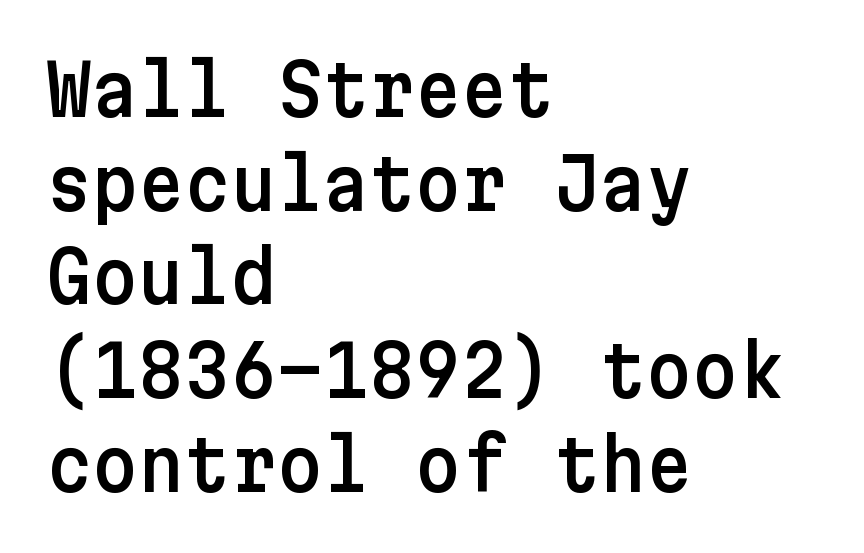
The rendering shows plain stroke endings on the letterforms — a sans-serif design. The block of text has a typical density, with ordinary space between rows. Between one letter and the next there's only the usual sliver of space. Unlike italic type, these characters show no tilt at all. Decoration check: the copy has no underline. The paragraph has a hard left edge and a soft right edge.
